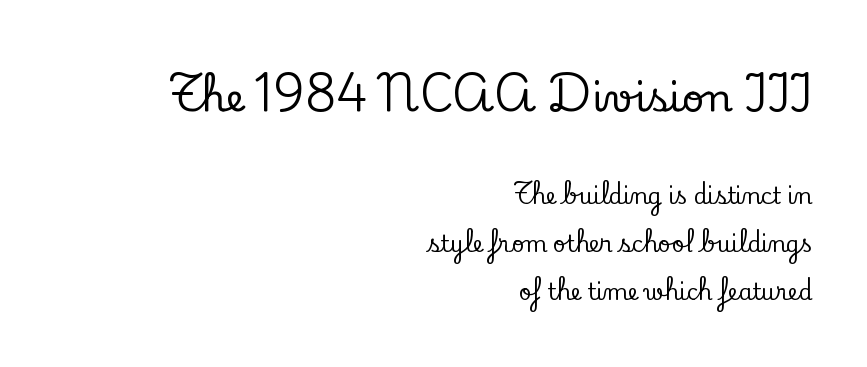
Q: Is the text italic (slanted)? A: No, it is upright.
Q: Is the typeface a serif or a sans-serif typeface? A: Serif.
Q: Is the text underlined? A: No.
Q: How is the paragraph aligned? A: Right-aligned.
Q: Is the spacing between letters normal or unusually wide? A: Normal.
Q: Is the spacing between lines tight, normal or loose? A: Loose.
Q: Which block of text is set in a larger size, the first (top) or the second (bottom)? A: The first (top) one.
Q: Width (condensed, normal, or wide)? A: Normal.
Q: Stroke contrast? A: Low.
Q: x-height? A: Small.
Q: Monospaced? A: No.
